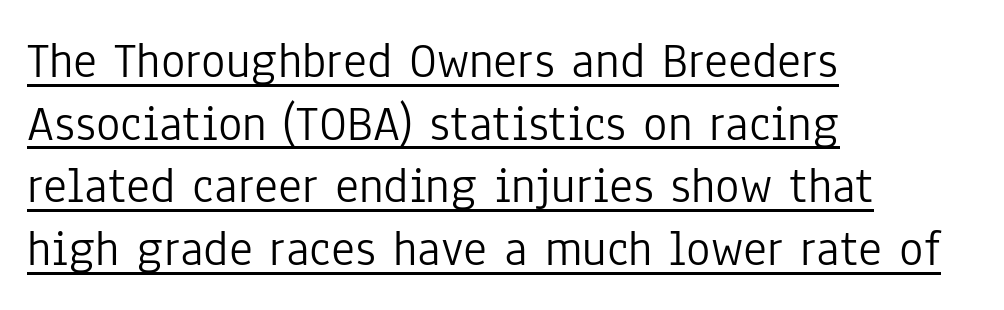
Unlike a traditional serif, this face leaves its strokes unadorned. Each word holds together tightly as a unit, with standard inter-letter gaps. The specimen reads as upright at a glance. Caption: lettering with a line underneath.
